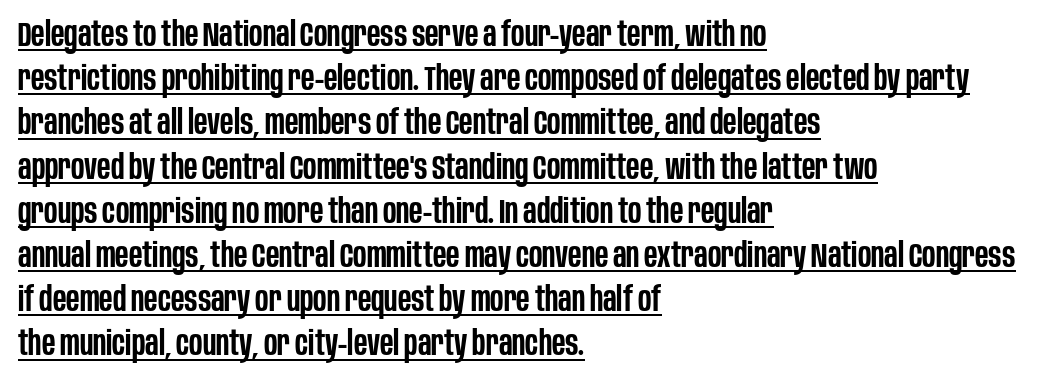
Q: Is the text bold? A: Semi-bold.
Q: Is the text italic (slanted)? A: No, it is upright.
Q: Is the typeface a serif or a sans-serif typeface? A: Sans-serif.
Q: Is the text underlined? A: Yes.
Q: How is the paragraph aligned? A: Left-aligned.
Q: Is the spacing between letters normal or unusually wide? A: Normal.
Q: Is the spacing between lines tight, normal or loose? A: Normal.
Q: Width (condensed, normal, or wide)? A: Condensed.
Q: Stroke contrast? A: Low.
Q: x-height? A: Large.
Q: Monospaced? A: No.
